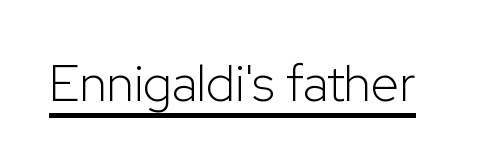
The image shows 51 px light sans-serif type, upright; set normal letter spacing, underlined; low stroke contrast and a medium x-height.
